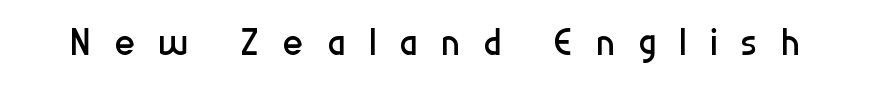
The image shows 49 px regular-weight, condensed sans-serif type, upright; set unusually wide letter spacing (+0.49 em), not underlined; low stroke contrast and a medium x-height.
